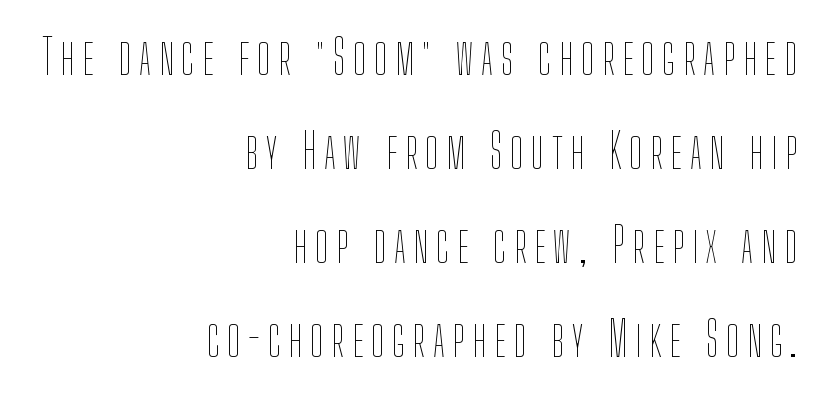
Q: Is the text bold? A: No.
Q: Is the text italic (slanted)? A: No, it is upright.
Q: Is the text underlined? A: No.
Q: How is the paragraph aligned? A: Right-aligned.
Q: Is the spacing between lines tight, normal or loose? A: Loose.
Q: Width (condensed, normal, or wide)? A: Condensed.
Q: Stroke contrast? A: Low.
Q: x-height? A: Medium.
Q: Monospaced? A: No.
